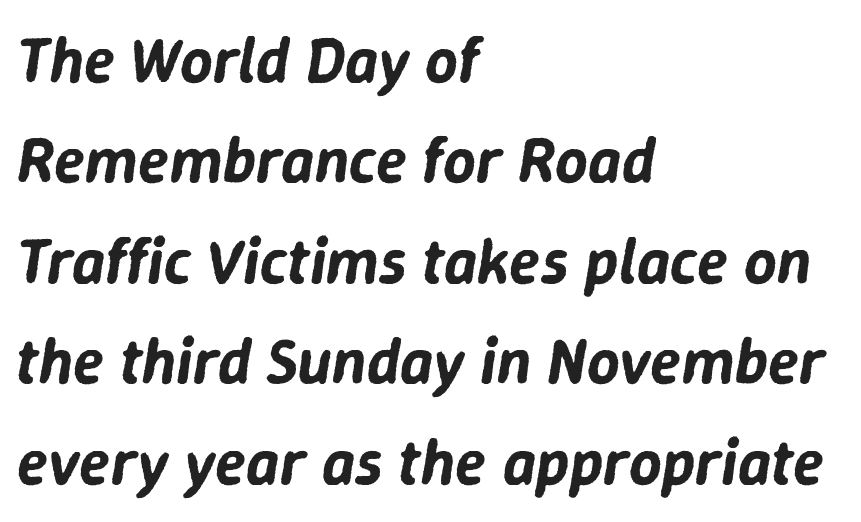
The image shows 64 px text type, italic (leaning right); set left-aligned, normal line spacing (1.57x), normal letter spacing, not underlined; low stroke contrast and a medium x-height.
